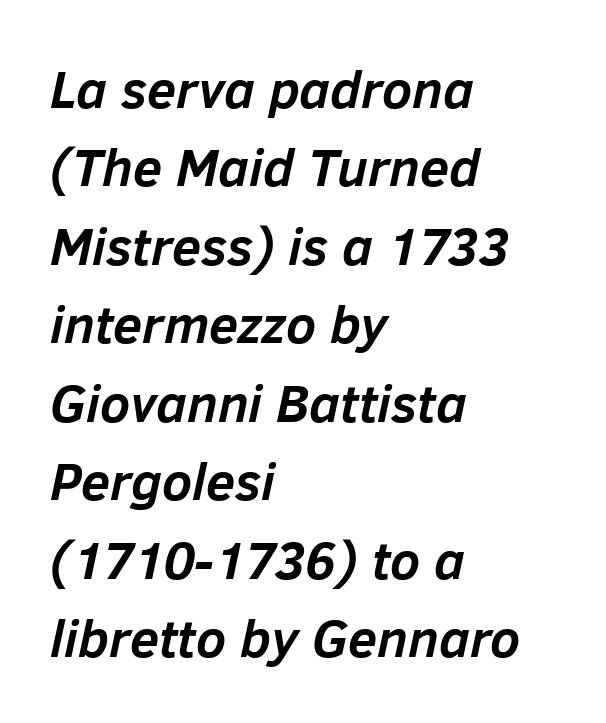
{"italic": "yes", "lean": "right", "slant_degrees": 12, "bold": "yes", "weight": "semibold", "width": "normal", "stroke_contrast": "low", "x_height": "medium", "monospaced": "no", "underline": "no", "align": "left", "line_spacing": "normal", "line_spacing_ratio": 1.48, "letter_spacing": "normal", "letter_spacing_em": 0.0, "glyph_px": 53}
